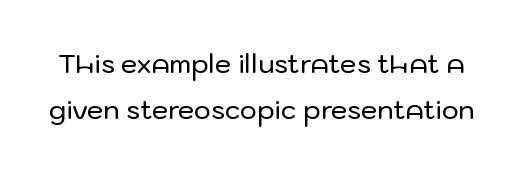
Characters follow at the spacing the type designer built in. Underline: absent. The typography opts for an upright posture over an oblique one.
